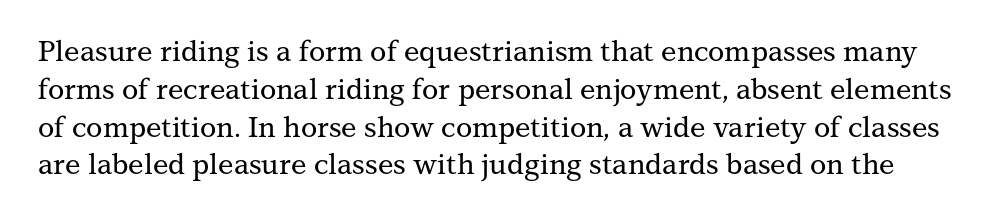
Posture: upright roman. You could not count columns in this text — the font is proportionally spaced. I'd call this a serif setting — the letters wear small feet. Regular leading. Bare-footed words on every line. Observe the ordinary spacing: letters are neighbours, not strangers.
